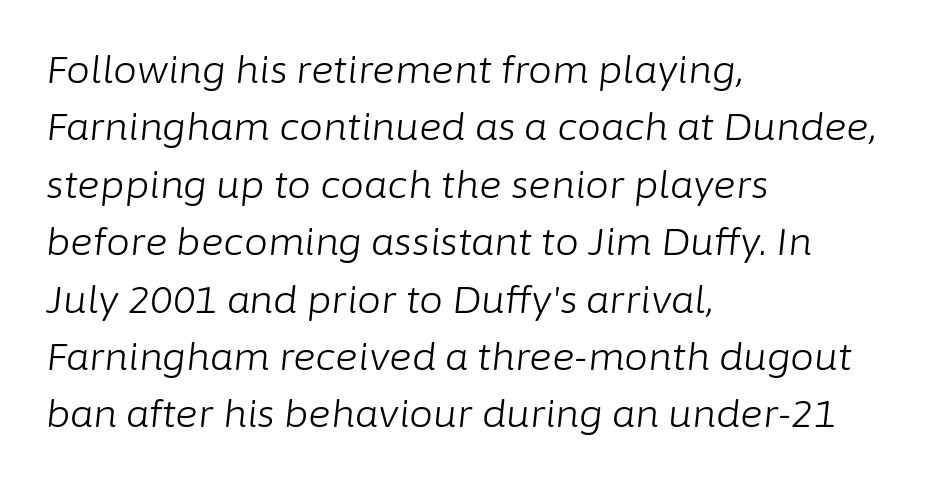
The passage shown has conventional tracking throughout. The rendering uses natural spacing where letterforms have individual widths. Counters stay open thanks to moderate or lighter strokes. If you measured baseline to baseline, you'd find a middling distance.
